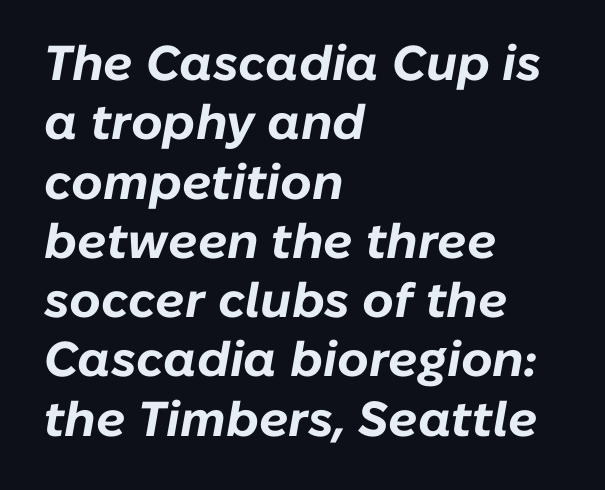
The image shows 49 px bold type, italic (leaning right); set left-aligned, line spacing 1.21x, normal letter spacing, not underlined; low stroke contrast and a medium x-height.
